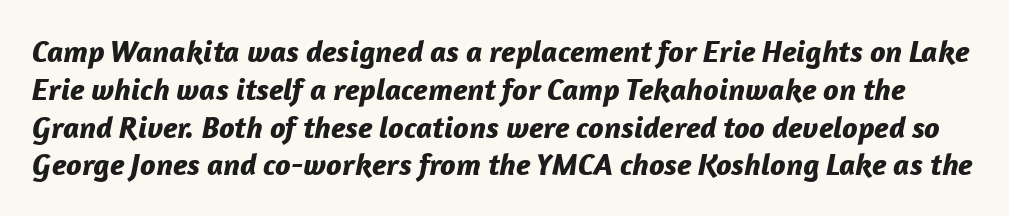
No word sits above an underline. If you drew a line through each stem, it would be angled. Inter-character spacing is left at the font's built-in metrics. The letters are bold, with thick, heavy strokes. Looks like regular typesetting: each glyph gets only the width it needs.
